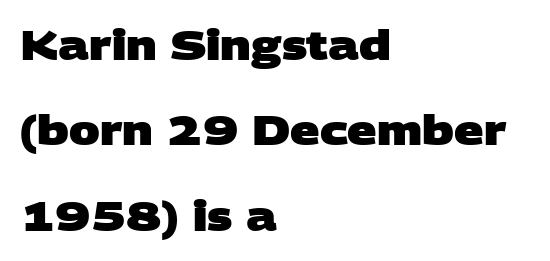
Q: Is the text bold? A: Yes.
Q: Is the typeface a serif or a sans-serif typeface? A: Sans-serif.
Q: Is the text underlined? A: No.
Q: How is the paragraph aligned? A: Left-aligned.
Q: Is the spacing between letters normal or unusually wide? A: Normal.
Q: Is the spacing between lines tight, normal or loose? A: Loose.
Q: Width (condensed, normal, or wide)? A: Wide.
Q: Stroke contrast? A: Low.
Q: x-height? A: Large.
Q: Monospaced? A: No.
